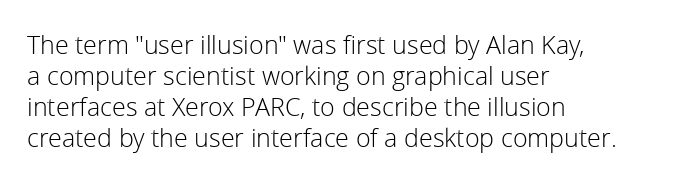
{"italic": "no", "bold": "no", "underline": "no", "align": "left", "line_spacing_ratio": 1.24, "letter_spacing": "normal", "letter_spacing_em": 0.0, "glyph_px": 25}
